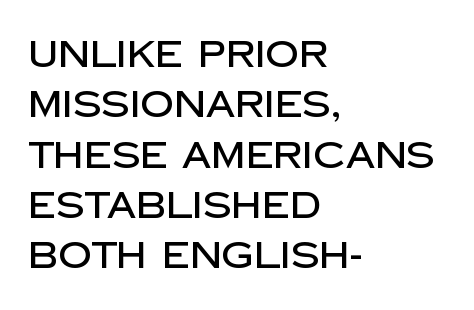
Here the designer chose a conventional face with non-uniform glyph widths. The line-height multiplier appears to be the usual default. If you drew a ruler down the left edge, every line would touch it. To sum up the face: it is a sans, with no serifs. Quick note: underline off. How are the letters spaced? Ordinarily, with no added tracking.
